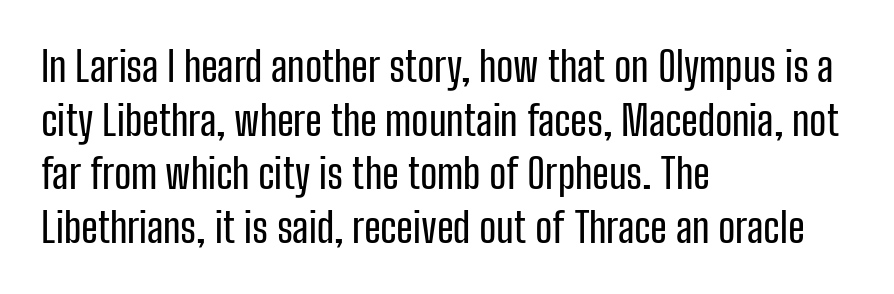
Bare-footed words on every line. The lines are quadded left. One glance says typical: line gaps are just what's usual. Note the varied advance widths — an 'i' is clearly narrower than an 'm'. Characters remain perfectly vertical along every line.
